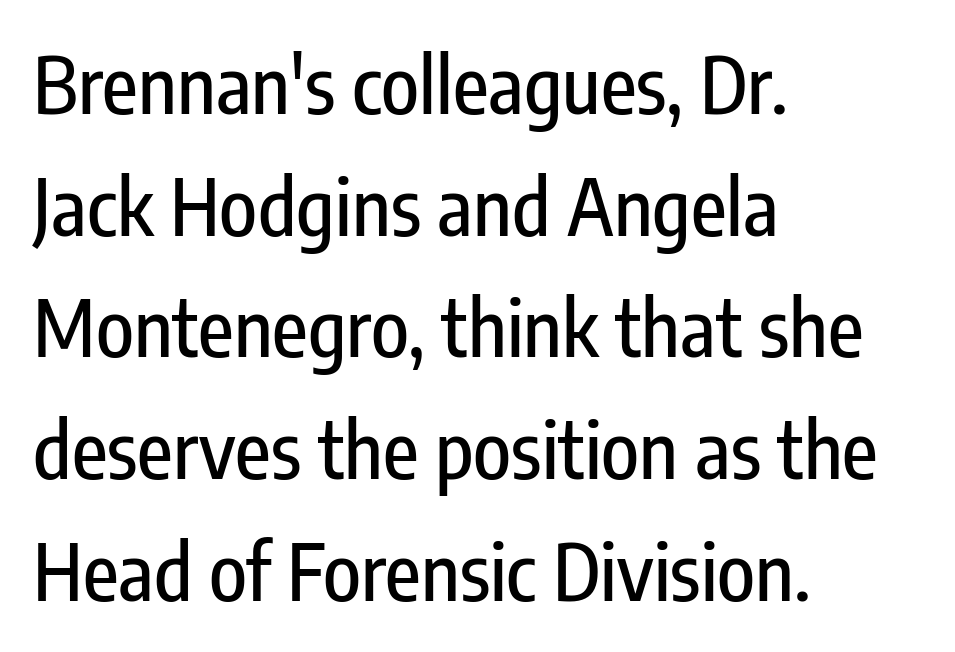
Q: Is the text italic (slanted)? A: No, it is upright.
Q: Is the typeface a serif or a sans-serif typeface? A: Sans-serif.
Q: Is the text underlined? A: No.
Q: How is the paragraph aligned? A: Left-aligned.
Q: Is the spacing between letters normal or unusually wide? A: Normal.
Q: Is the spacing between lines tight, normal or loose? A: Normal.
Q: Width (condensed, normal, or wide)? A: Condensed.
Q: Stroke contrast? A: Low.
Q: x-height? A: Medium.
Q: Monospaced? A: No.
